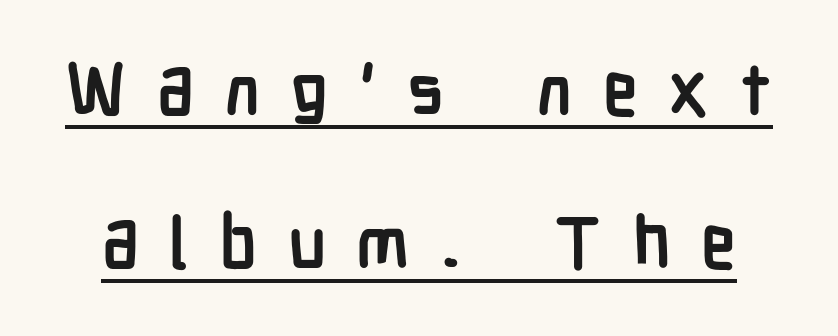
The image shows 71 px semibold, condensed sans-serif type, upright; set loose line spacing (2.16x), unusually wide letter spacing (+0.43 em), underlined; low stroke contrast and a medium x-height.
